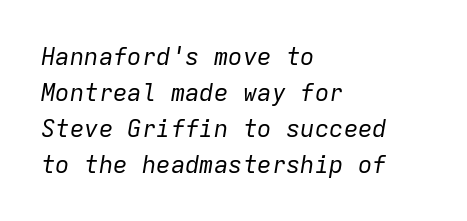
Q: Is the text bold? A: No.
Q: Is the text italic (slanted)? A: Yes, it leans right by about 9 degrees.
Q: Is the text underlined? A: No.
Q: How is the paragraph aligned? A: Left-aligned.
Q: Is the spacing between letters normal or unusually wide? A: Normal.
Q: Is the spacing between lines tight, normal or loose? A: Normal.
